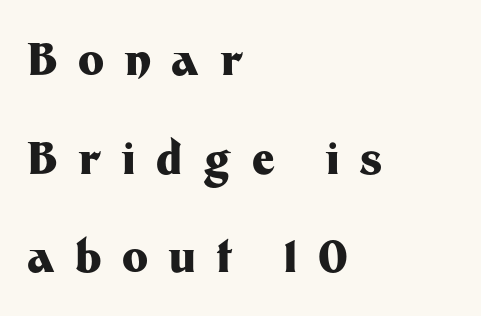
Q: Is the text bold? A: Yes.
Q: Is the text italic (slanted)? A: No, it is upright.
Q: Is the typeface a serif or a sans-serif typeface? A: Sans-serif.
Q: Is the text underlined? A: No.
Q: How is the paragraph aligned? A: Left-aligned.
Q: Is the spacing between letters normal or unusually wide? A: Unusually wide.
Q: Is the spacing between lines tight, normal or loose? A: Loose.
Q: Width (condensed, normal, or wide)? A: Normal.
Q: Stroke contrast? A: Medium.
Q: x-height? A: Medium.
Q: Monospaced? A: No.
